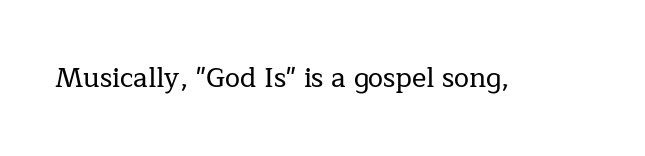
This rendering leaves character spacing at its baseline value. Has an underline been added? It has not. No italicization has been applied; the sample stays upright.
